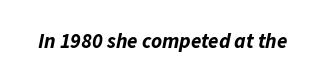
{"italic": "yes", "lean": "right", "slant_degrees": 11, "bold": "yes", "underline": "no", "letter_spacing": "normal", "letter_spacing_em": 0.0, "glyph_px": 21}
